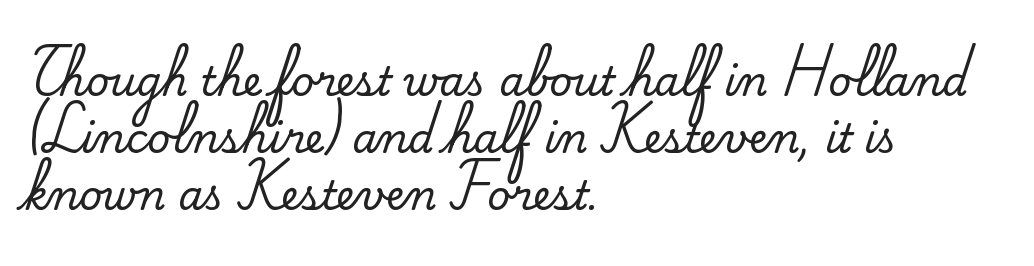
Q: Is the text italic (slanted)? A: Yes.
Q: Is the typeface a serif or a sans-serif typeface? A: Serif.
Q: Is the text underlined? A: No.
Q: How is the paragraph aligned? A: Left-aligned.
Q: Is the spacing between letters normal or unusually wide? A: Normal.
Q: Is the spacing between lines tight, normal or loose? A: Normal.
Q: Width (condensed, normal, or wide)? A: Normal.
Q: Stroke contrast? A: Medium.
Q: x-height? A: Small.
Q: Monospaced? A: No.
